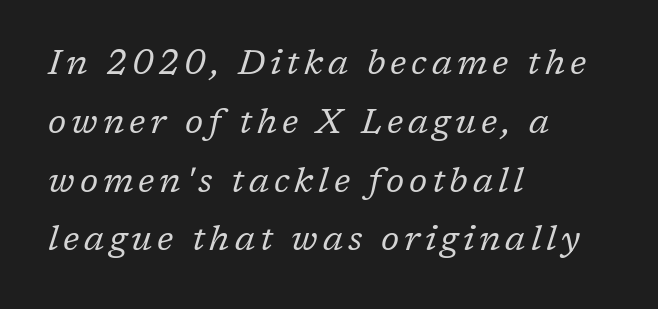
What's the leading like? Ordinary, nothing unusual. The text was rendered using a seriffed face with decorative stroke endings. The letterforms sit at book weight or below. The whole block is typeset with a tilt.
